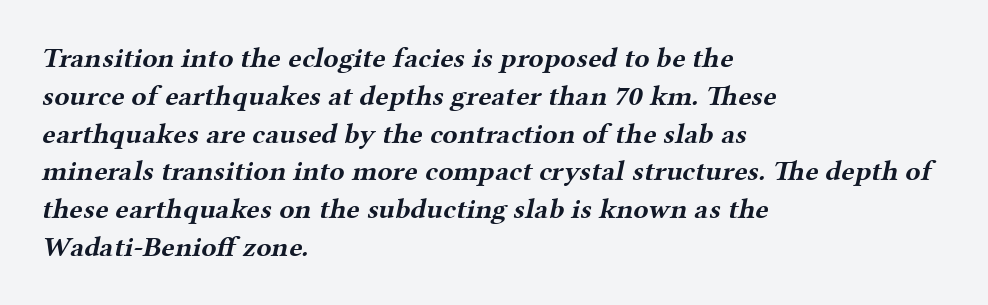
Q: Is the text bold? A: Yes.
Q: Is the typeface a serif or a sans-serif typeface? A: Serif.
Q: Is the text underlined? A: No.
Q: How is the paragraph aligned? A: Left-aligned.
Q: Is the spacing between letters normal or unusually wide? A: Normal.
Q: Is the spacing between lines tight, normal or loose? A: Normal.
Q: Width (condensed, normal, or wide)? A: Wide.
Q: Stroke contrast? A: Medium.
Q: x-height? A: Medium.
Q: Monospaced? A: No.
